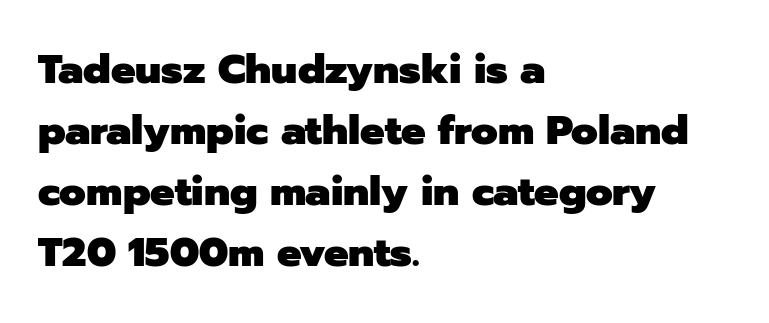
Q: Is the text bold? A: Yes.
Q: Is the text italic (slanted)? A: No, it is upright.
Q: Is the typeface a serif or a sans-serif typeface? A: Sans-serif.
Q: Is the text underlined? A: No.
Q: How is the paragraph aligned? A: Left-aligned.
Q: Is the spacing between letters normal or unusually wide? A: Normal.
Q: Is the spacing between lines tight, normal or loose? A: Normal.
Q: Width (condensed, normal, or wide)? A: Normal.
Q: Stroke contrast? A: Low.
Q: x-height? A: Medium.
Q: Monospaced? A: No.
